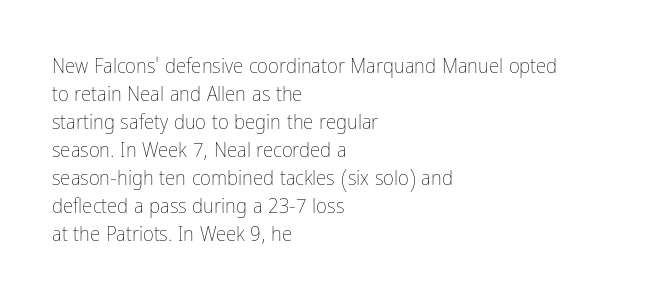
{"italic": "no", "bold": "no", "underline": "no", "align": "left", "line_spacing": "normal", "line_spacing_ratio": 1.33, "letter_spacing": "normal", "letter_spacing_em": 0.0, "glyph_px": 21}
